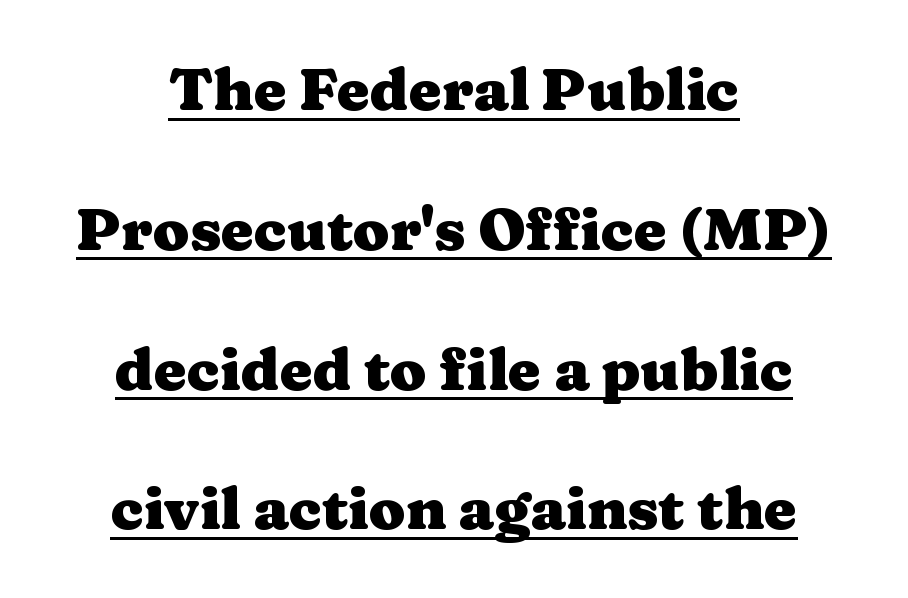
Q: Is the text bold? A: Yes.
Q: Is the text italic (slanted)? A: No, it is upright.
Q: Is the typeface a serif or a sans-serif typeface? A: Serif.
Q: Is the text underlined? A: Yes.
Q: How is the paragraph aligned? A: Centered.
Q: Is the spacing between letters normal or unusually wide? A: Normal.
Q: Is the spacing between lines tight, normal or loose? A: Loose.
Q: Width (condensed, normal, or wide)? A: Wide.
Q: Stroke contrast? A: Medium.
Q: x-height? A: Medium.
Q: Monospaced? A: No.
